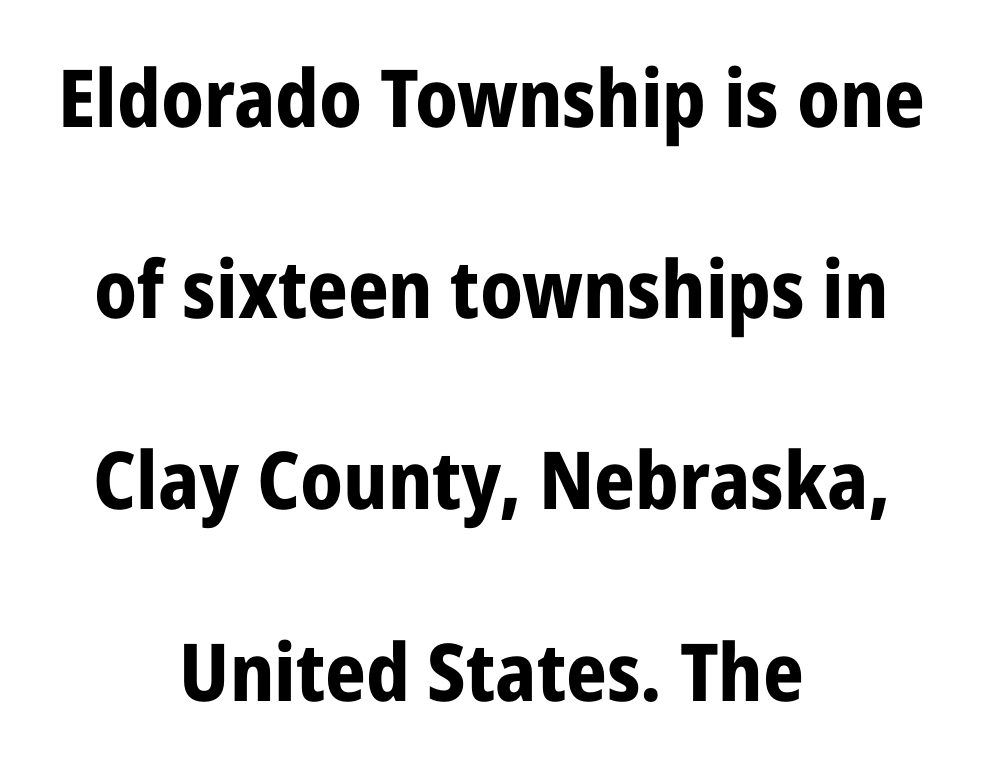
The image shows 80 px bold, condensed sans-serif type, upright; set centered, loose line spacing (2.39x), normal letter spacing, not underlined; low stroke contrast and a medium x-height.
